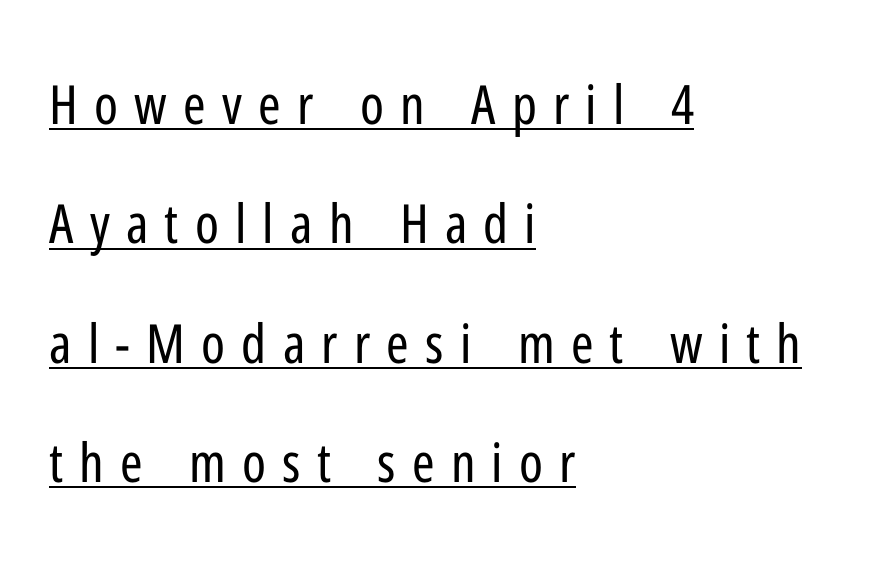
Each line of the rendering has a horizontal stroke beneath the glyphs. The typesetting does not lean heavy: it is not bold. The letters stand upright; this is a roman face. Leftover space on each line is placed entirely after the last word.
